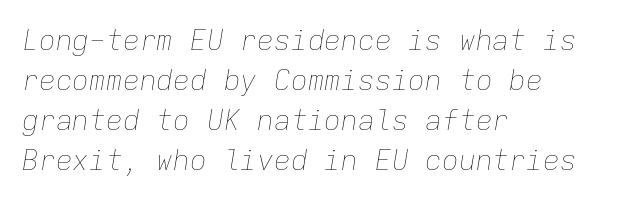
{"italic": "yes", "lean": "right", "slant_degrees": 9, "bold": "no", "weight": "thin", "width": "normal", "stroke_contrast": "low", "x_height": "medium", "monospaced": "yes", "underline": "no", "align": "left", "line_spacing": "normal", "line_spacing_ratio": 1.43, "letter_spacing": "normal", "letter_spacing_em": 0.0, "glyph_px": 28}
